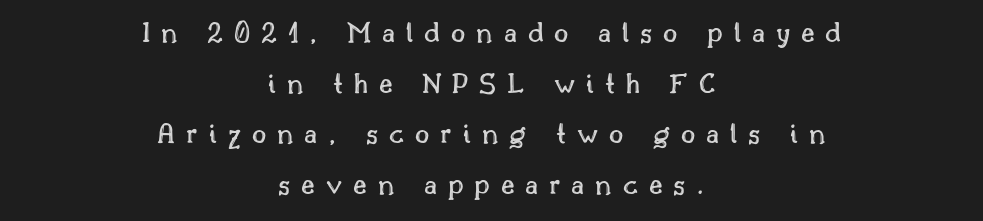
Q: Is the text italic (slanted)? A: No, it is upright.
Q: Is the text underlined? A: No.
Q: How is the paragraph aligned? A: Centered.
Q: Is the spacing between letters normal or unusually wide? A: Unusually wide.
Q: Is the spacing between lines tight, normal or loose? A: Normal.
Q: Width (condensed, normal, or wide)? A: Normal.
Q: x-height? A: Small.
Q: Monospaced? A: No.
